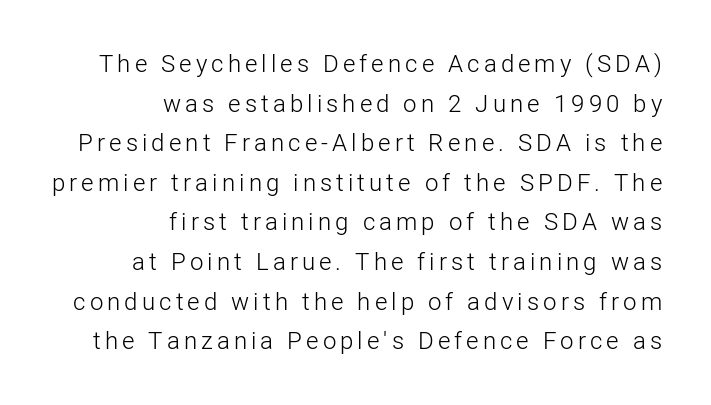
The image shows 24 px text type, upright; set right-aligned, normal line spacing (1.65x), not underlined.
